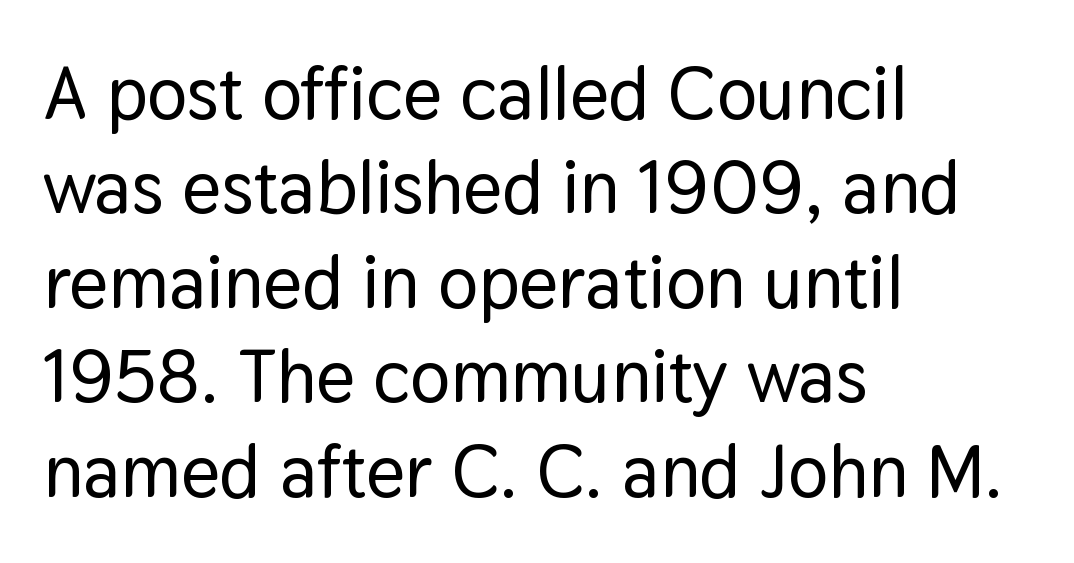
Q: Is the text italic (slanted)? A: No, it is upright.
Q: Is the typeface a serif or a sans-serif typeface? A: Sans-serif.
Q: Is the text underlined? A: No.
Q: How is the paragraph aligned? A: Left-aligned.
Q: Is the spacing between letters normal or unusually wide? A: Normal.
Q: Is the spacing between lines tight, normal or loose? A: Normal.
Q: Width (condensed, normal, or wide)? A: Normal.
Q: Stroke contrast? A: Low.
Q: x-height? A: Medium.
Q: Monospaced? A: No.
